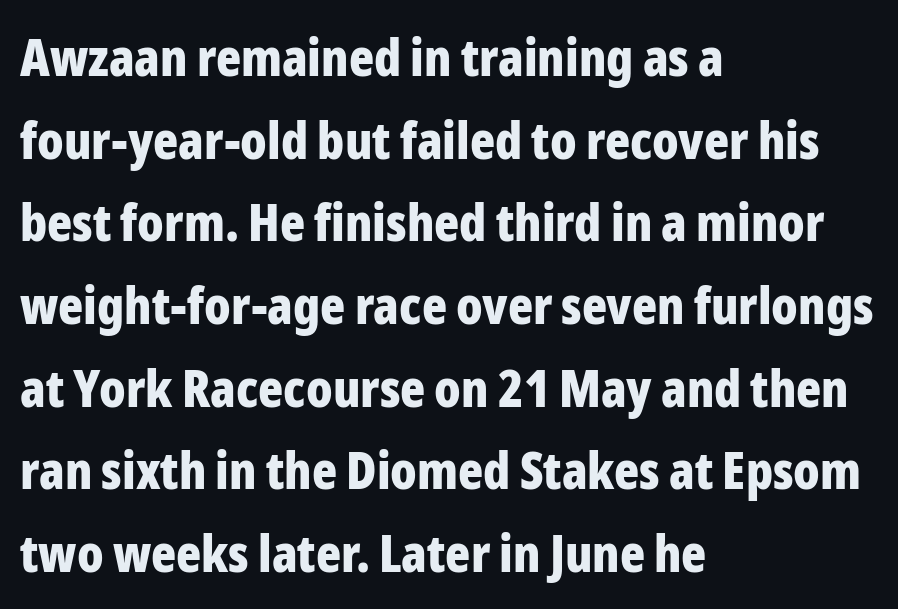
The image shows 52 px bold, condensed sans-serif type, upright; set left-aligned, normal line spacing (1.59x), normal letter spacing, not underlined; low stroke contrast and a medium x-height.
